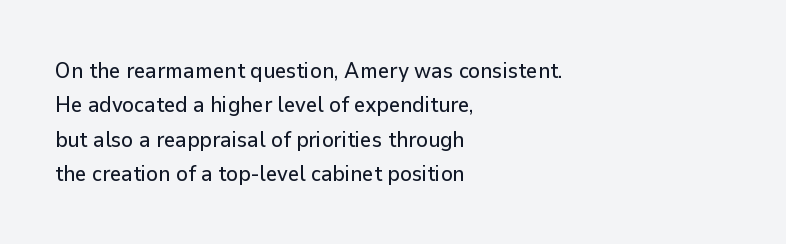
{"italic": "no", "underline": "no", "align": "left", "line_spacing": "normal", "line_spacing_ratio": 1.56, "letter_spacing": "normal", "letter_spacing_em": 0.0, "glyph_px": 22}
